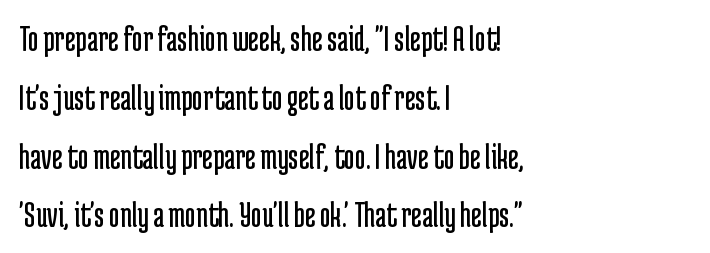
I'd call this a sans setting — the letters go barefoot. The letters sit at their default tracking, neither squeezed nor spread. When letters stand straight like this, we call the style roman or upright. These lines are rendered in a variable-pitch font. Stroke mass is kept to a normal reading level or below.
